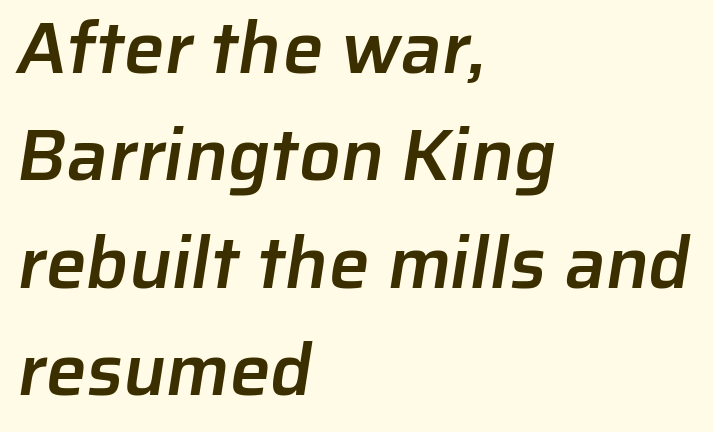
Q: Is the text bold? A: Semi-bold.
Q: Is the typeface a serif or a sans-serif typeface? A: Sans-serif.
Q: Is the text underlined? A: No.
Q: How is the paragraph aligned? A: Left-aligned.
Q: Is the spacing between letters normal or unusually wide? A: Normal.
Q: Is the spacing between lines tight, normal or loose? A: Normal.
Q: Width (condensed, normal, or wide)? A: Normal.
Q: Stroke contrast? A: Low.
Q: x-height? A: Medium.
Q: Monospaced? A: No.
